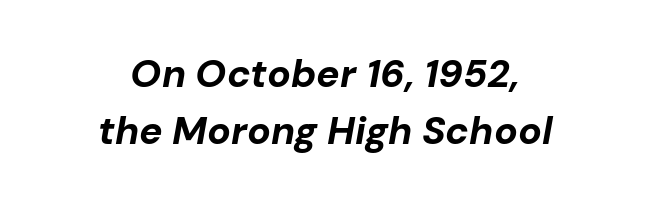
Style check: oblique. A typesetter would call this proportional, since set widths differ per character. Letter spacing: default. Normally led — the rows are evenly, conventionally spaced. Anything drawn beneath the words? Only blank space.
